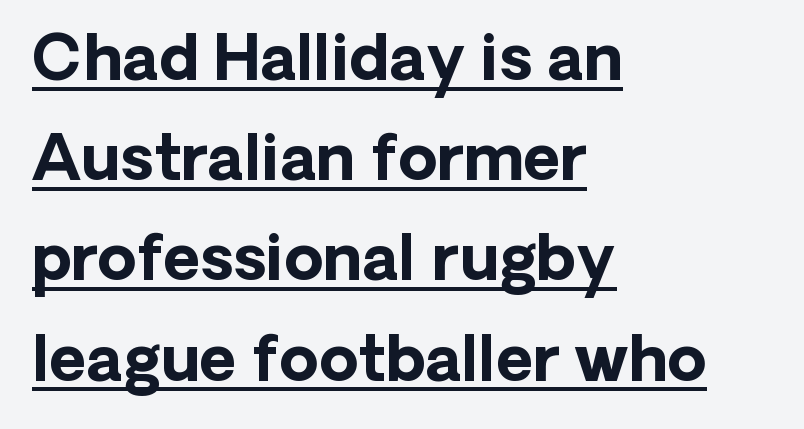
You could not count columns in this text — the font is proportionally spaced. Honestly, the letter spacing is just normal — you wouldn't notice it. Line starts are locked; line ends wander. It's the straight-up-and-down kind of type. Every word sits above its own underline. Compared with an ordinary text face, these strokes are far heavier — a full bold.
